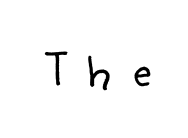
{"serif": "no", "italic": "no", "bold": "no", "weight": "light", "width": "normal", "stroke_contrast": "low", "x_height": "small", "monospaced": "no", "underline": "no", "letter_spacing": "wide", "letter_spacing_em": 0.47, "glyph_px": 49}
